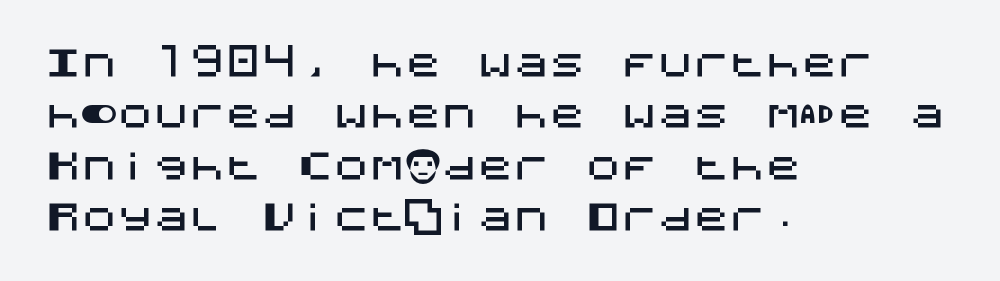
These lines sit exactly where default settings would place them. Words appear dense and cohesive because spacing is normal. Glance below the letters and you will spot only blank space. Each letter's strokes conclude bluntly, with no projecting serifs. The text block is weighted toward the left margin, trailing off unevenly rightward.
